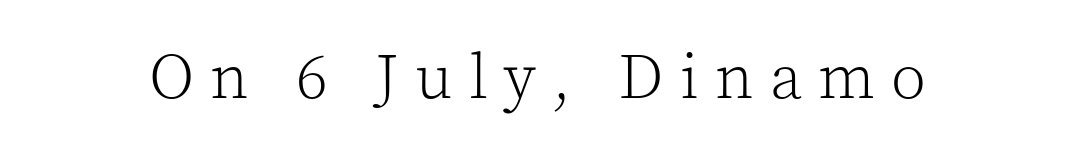
Q: Is the text bold? A: No.
Q: Is the text italic (slanted)? A: No, it is upright.
Q: Is the typeface a serif or a sans-serif typeface? A: Serif.
Q: Is the text underlined? A: No.
Q: Is the spacing between letters normal or unusually wide? A: Unusually wide.
Q: Width (condensed, normal, or wide)? A: Normal.
Q: x-height? A: Medium.
Q: Monospaced? A: No.
